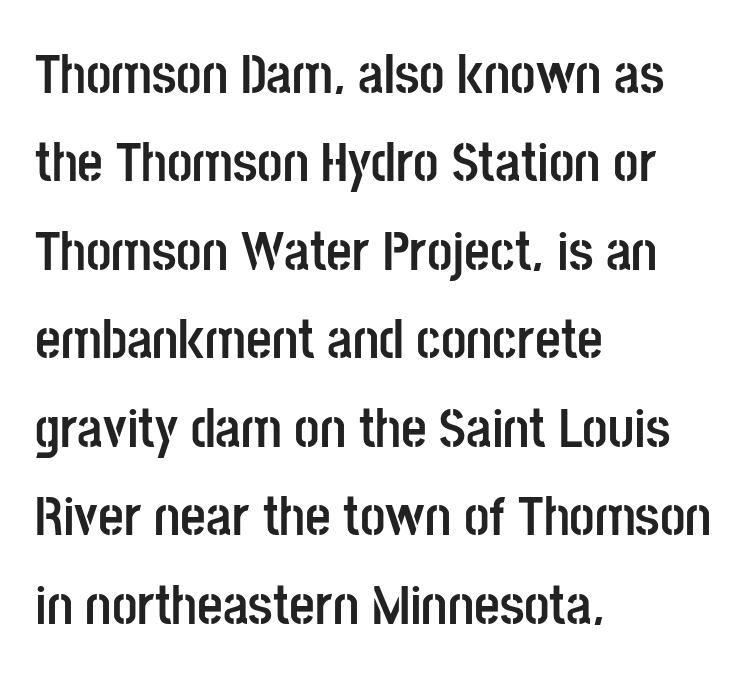
The words here are not underlined. Grotesque or geometric, the face here clearly has no serifs. The typesetting leans heavy: a genuine bold. Varying glyph widths throughout — classic text-font behaviour. Every row of glyphs begins at an identical x-position on the left.
